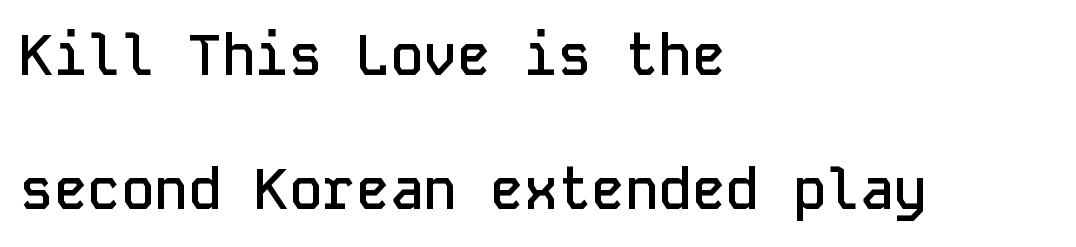
The image shows 56 px semibold sans-serif type, upright, monospaced; set left-aligned, loose line spacing (2.4x), normal letter spacing, not underlined; low stroke contrast and a medium x-height.
